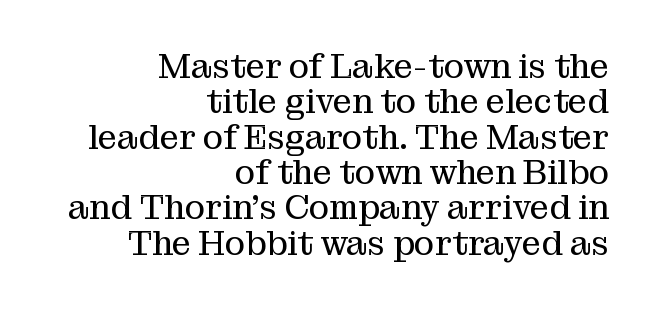
Spacing between characters is what you'd get straight out of the box. Every character sits straight up, as roman type does. The rendering uses natural spacing where letterforms have individual widths. Each row of text sits above clean, open space. Notice how the passage keeps a crisp vertical edge on the right only.
